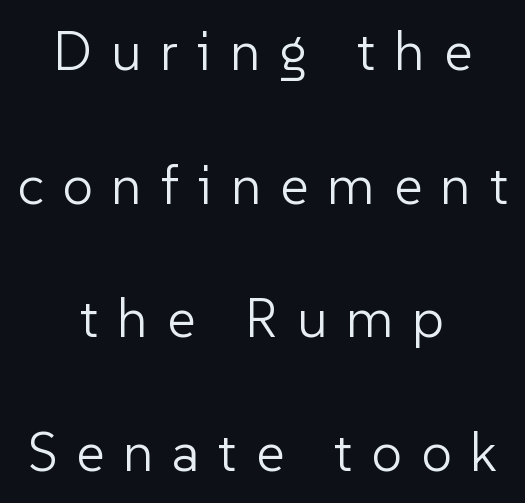
{"serif": "no", "italic": "no", "bold": "no", "weight": "light", "width": "normal", "stroke_contrast": "low", "x_height": "medium", "monospaced": "no", "underline": "no", "align": "center", "line_spacing": "loose", "line_spacing_ratio": 2.43, "letter_spacing": "wide", "letter_spacing_em": 0.34, "glyph_px": 55}
